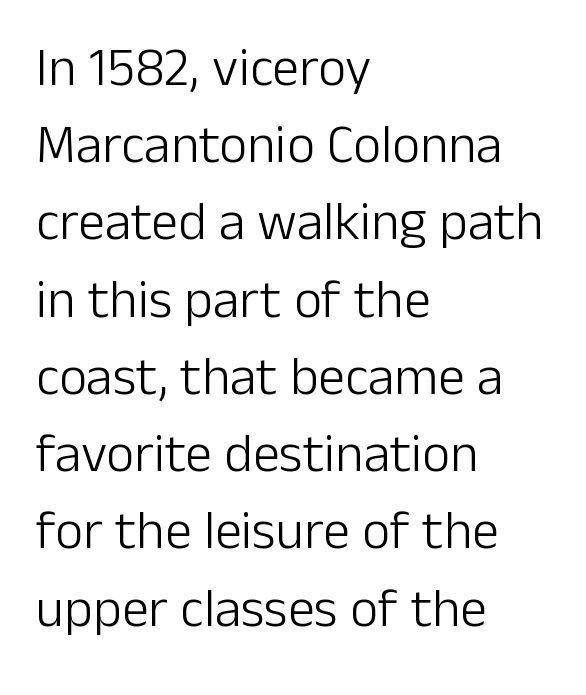
{"serif": "no", "italic": "no", "bold": "no", "weight": "light", "width": "normal", "stroke_contrast": "low", "x_height": "medium", "monospaced": "no", "underline": "no", "align": "left", "line_spacing": "normal", "line_spacing_ratio": 1.43, "letter_spacing": "normal", "letter_spacing_em": 0.0, "glyph_px": 54}
